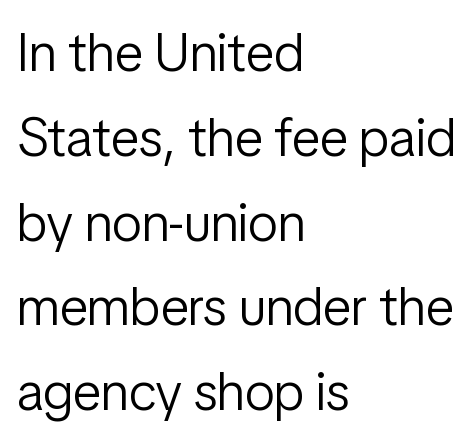
The image shows 54 px light, condensed sans-serif type, upright; set left-aligned, normal line spacing (1.57x), normal letter spacing, not underlined; low stroke contrast and a medium x-height.
